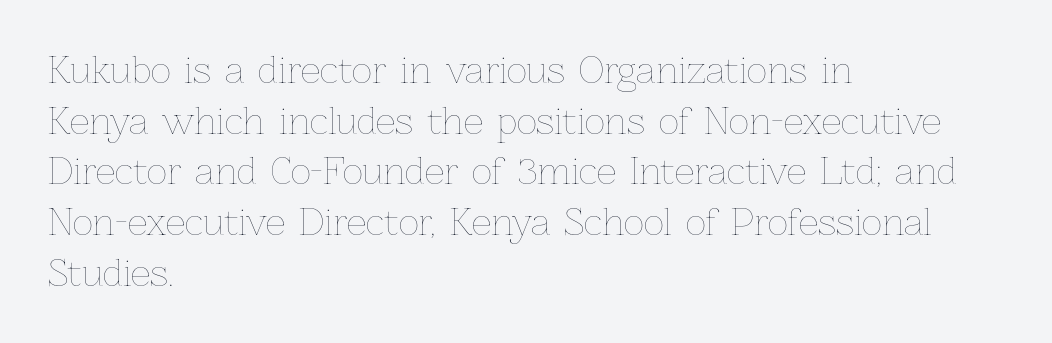
The image shows 35 px thin type, upright; set left-aligned, normal line spacing (1.45x), normal letter spacing, not underlined; low stroke contrast and a medium x-height.
